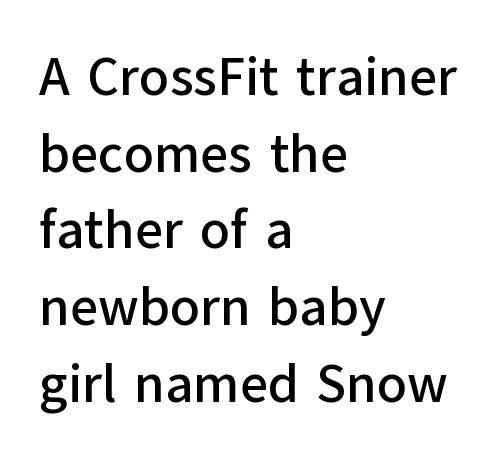
The image shows 54 px sans-serif type, upright; set left-aligned, normal line spacing (1.42x), normal letter spacing, not underlined; low stroke contrast and a medium x-height.
